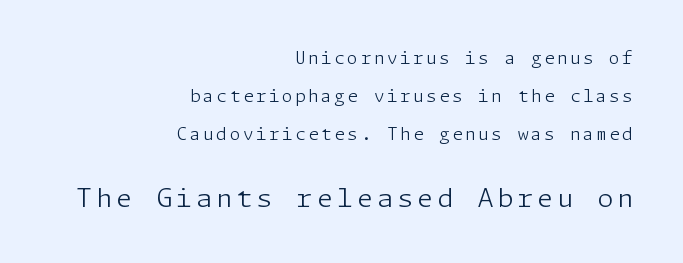
In terms of posture, this sample is upright. No heavy texture on the line: the type isn't bold. If you drew a ruler down the right edge, every line would touch it. Compared with typical paragraphs, the rows here are farther apart. A bare baseline throughout the passage. The later block is typeset at a bigger size than the earlier block.
